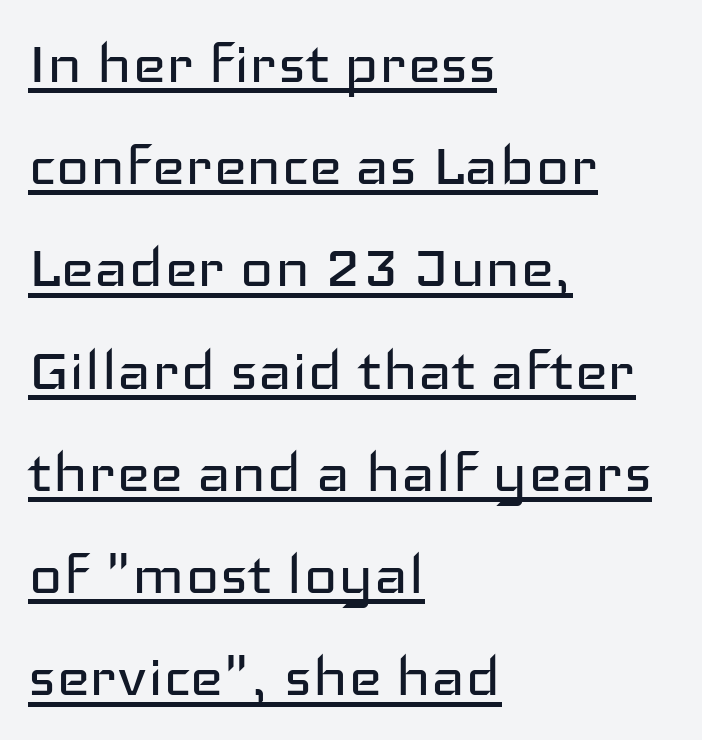
{"serif": "no", "italic": "no", "bold": "no", "weight": "regular", "width": "wide", "stroke_contrast": "low", "x_height": "medium", "monospaced": "no", "underline": "yes", "align": "left", "line_spacing": "normal", "line_spacing_ratio": 1.42, "letter_spacing": "normal", "letter_spacing_em": 0.0, "glyph_px": 72}
